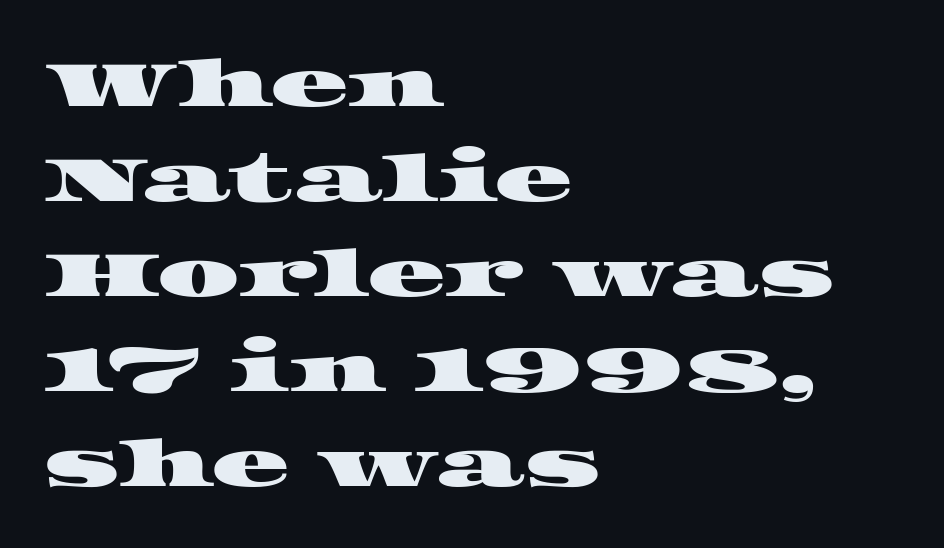
Q: Is the typeface a serif or a sans-serif typeface? A: Serif.
Q: Is the text underlined? A: No.
Q: How is the paragraph aligned? A: Left-aligned.
Q: Is the spacing between letters normal or unusually wide? A: Normal.
Q: Is the spacing between lines tight, normal or loose? A: Normal.
Q: Width (condensed, normal, or wide)? A: Wide.
Q: Stroke contrast? A: High.
Q: x-height? A: Large.
Q: Monospaced? A: No.
